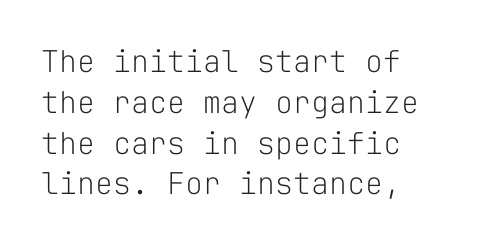
Q: Is the text bold? A: No.
Q: Is the text italic (slanted)? A: No, it is upright.
Q: Is the typeface a serif or a sans-serif typeface? A: Sans-serif.
Q: Is the text underlined? A: No.
Q: Is the spacing between letters normal or unusually wide? A: Normal.
Q: Is the spacing between lines tight, normal or loose? A: Normal.
Q: Width (condensed, normal, or wide)? A: Normal.
Q: Stroke contrast? A: Low.
Q: x-height? A: Medium.
Q: Monospaced? A: Yes.
